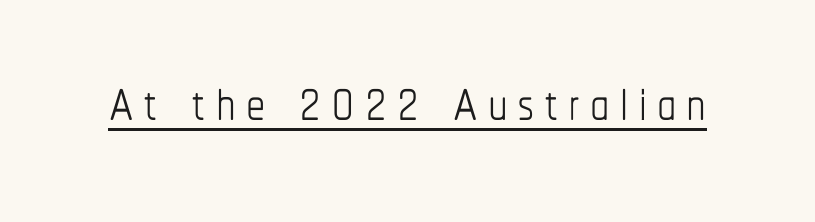
Q: Is the text bold? A: No.
Q: Is the text italic (slanted)? A: No, it is upright.
Q: Is the text underlined? A: Yes.
Q: Width (condensed, normal, or wide)? A: Condensed.
Q: Stroke contrast? A: Low.
Q: x-height? A: Medium.
Q: Monospaced? A: No.
